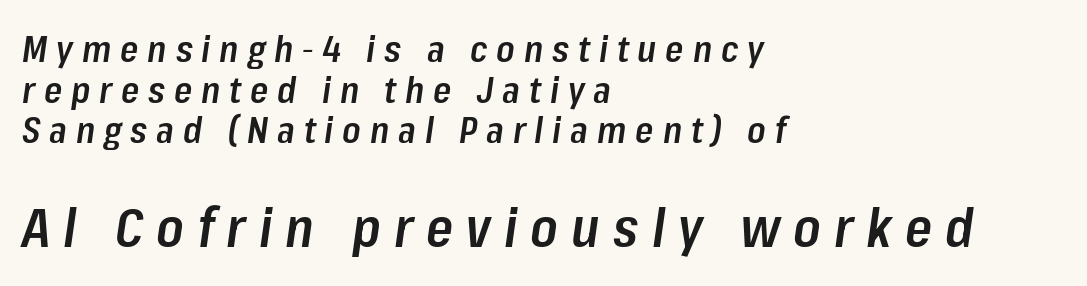
{"italic": "yes", "lean": "right", "slant_degrees": 8, "bold": "semi", "weight": "semibold", "width": "condensed", "stroke_contrast": "low", "x_height": "medium", "monospaced": "no", "underline": "no", "align": "left", "line_spacing": "tight", "line_spacing_ratio": 1.1, "letter_spacing": "wide", "letter_spacing_em": 0.24, "larger_block": "second", "size_ratio": 1.49, "glyph_px": 55}
